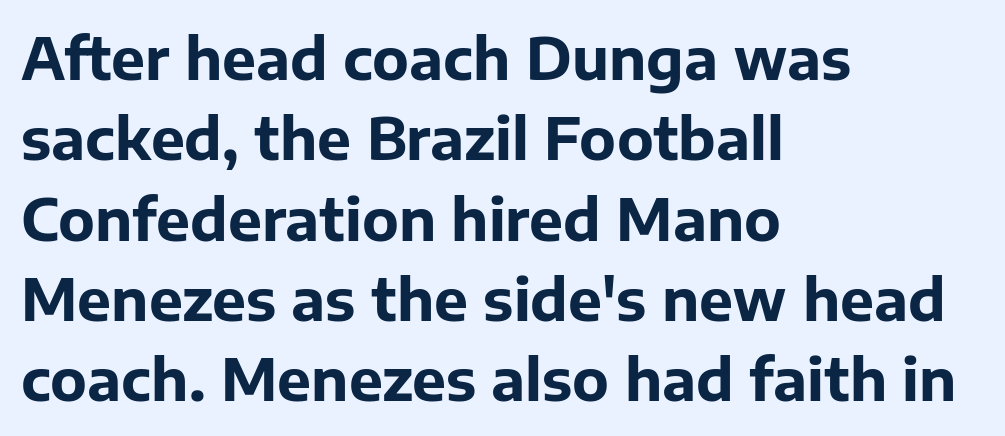
The space directly below the letters is spotless. Notice how thick the strokes are: this is what a full bold looks like. Serif or sans? Sans — the stroke terminals are bare. One-word summary of the alignment: left. A typesetter would call this proportional, since set widths differ per character. This sample uses plain, unmodified letter spacing.
